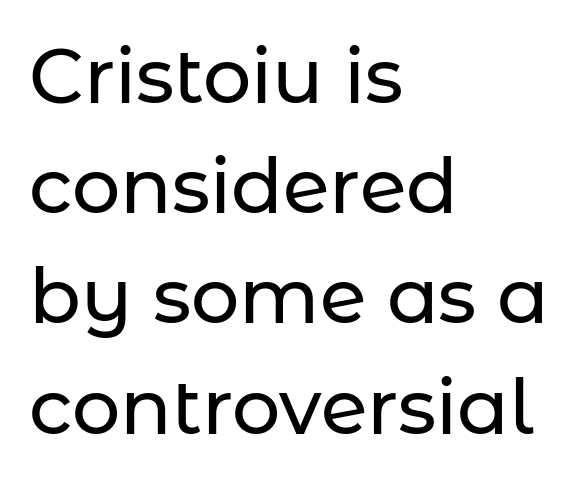
{"serif": "no", "italic": "no", "width": "normal", "stroke_contrast": "low", "x_height": "medium", "monospaced": "no", "underline": "no", "align": "left", "line_spacing": "normal", "line_spacing_ratio": 1.45, "letter_spacing": "normal", "letter_spacing_em": 0.0, "glyph_px": 76}
